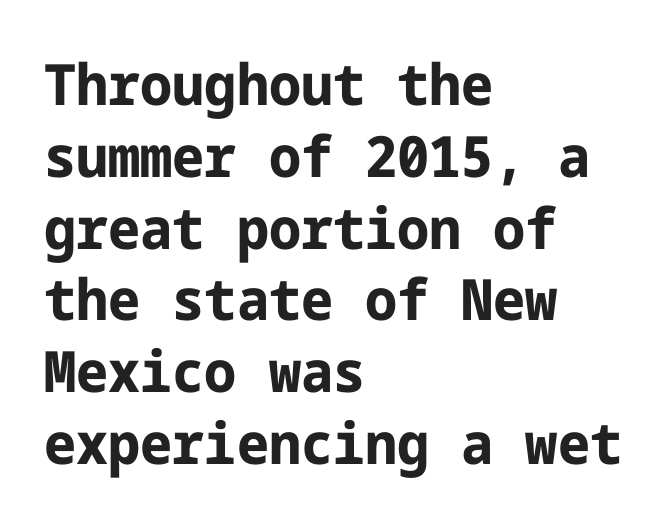
You could call the tracking neutral — neither tight nor loose. The space beneath each line is pristine and unruled. This block has exactly the height ordinary leading produces. These lines are composed in type without serifs. The paragraph has a hard left edge and a soft right edge.
